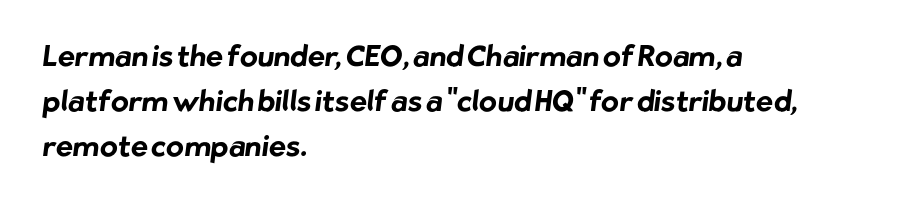
Q: Is the text bold? A: Yes.
Q: Is the typeface a serif or a sans-serif typeface? A: Sans-serif.
Q: Is the text underlined? A: No.
Q: How is the paragraph aligned? A: Left-aligned.
Q: Is the spacing between letters normal or unusually wide? A: Normal.
Q: Is the spacing between lines tight, normal or loose? A: Normal.
Q: Width (condensed, normal, or wide)? A: Normal.
Q: Stroke contrast? A: Low.
Q: x-height? A: Medium.
Q: Monospaced? A: No.
